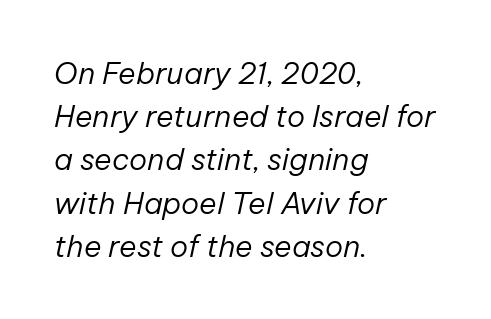
The image shows 30 px regular-weight type, italic (leaning right); set left-aligned, normal line spacing (1.44x), normal letter spacing, not underlined; low stroke contrast and a medium x-height.
